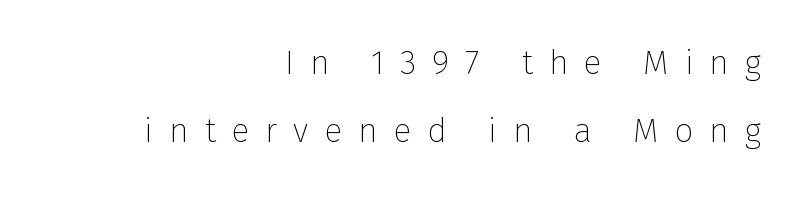
Q: Is the text bold? A: No.
Q: Is the text italic (slanted)? A: No, it is upright.
Q: Is the typeface a serif or a sans-serif typeface? A: Sans-serif.
Q: Is the text underlined? A: No.
Q: How is the paragraph aligned? A: Right-aligned.
Q: Is the spacing between letters normal or unusually wide? A: Unusually wide.
Q: Is the spacing between lines tight, normal or loose? A: Loose.
Q: Width (condensed, normal, or wide)? A: Normal.
Q: Stroke contrast? A: Low.
Q: x-height? A: Medium.
Q: Monospaced? A: No.
